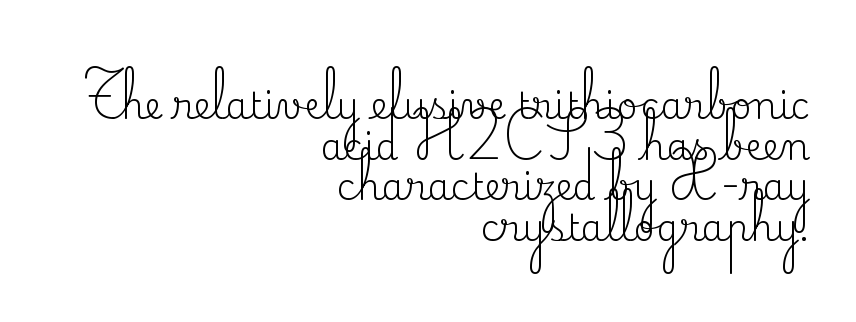
Q: Is the text bold? A: No.
Q: Is the text italic (slanted)? A: No, it is upright.
Q: Is the typeface a serif or a sans-serif typeface? A: Serif.
Q: Is the text underlined? A: No.
Q: How is the paragraph aligned? A: Right-aligned.
Q: Is the spacing between letters normal or unusually wide? A: Normal.
Q: Is the spacing between lines tight, normal or loose? A: Tight.
Q: Width (condensed, normal, or wide)? A: Normal.
Q: Stroke contrast? A: Medium.
Q: x-height? A: Small.
Q: Monospaced? A: No.
